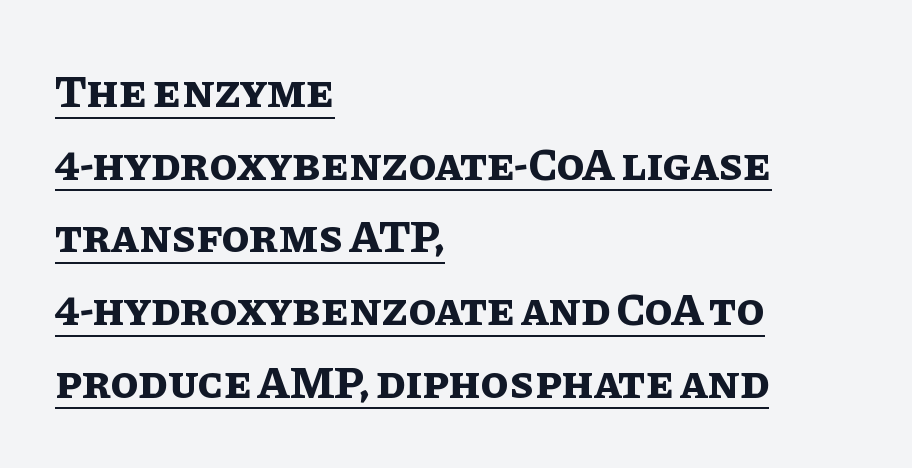
{"italic": "no", "bold": "yes", "weight": "bold", "width": "normal", "stroke_contrast": "low", "x_height": "large", "monospaced": "no", "underline": "yes", "align": "left", "line_spacing": "normal", "line_spacing_ratio": 1.58, "letter_spacing": "normal", "letter_spacing_em": 0.0, "glyph_px": 46}
